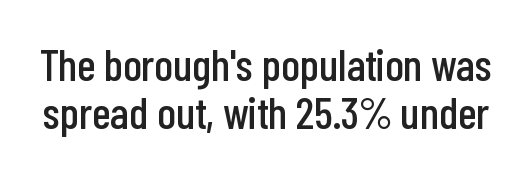
The image shows 45 px condensed sans-serif type, upright; set tight line spacing (1.07x), normal letter spacing, not underlined; low stroke contrast and a medium x-height.
